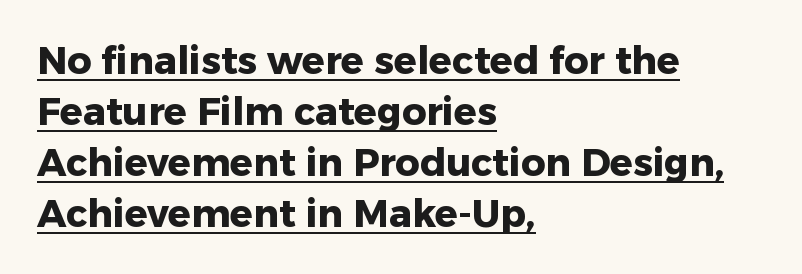
{"serif": "no", "italic": "no", "bold": "yes", "weight": "heavy", "width": "normal", "stroke_contrast": "low", "x_height": "medium", "monospaced": "no", "underline": "yes", "align": "left", "line_spacing": "normal", "line_spacing_ratio": 1.34, "letter_spacing": "normal", "letter_spacing_em": 0.0, "glyph_px": 38}
